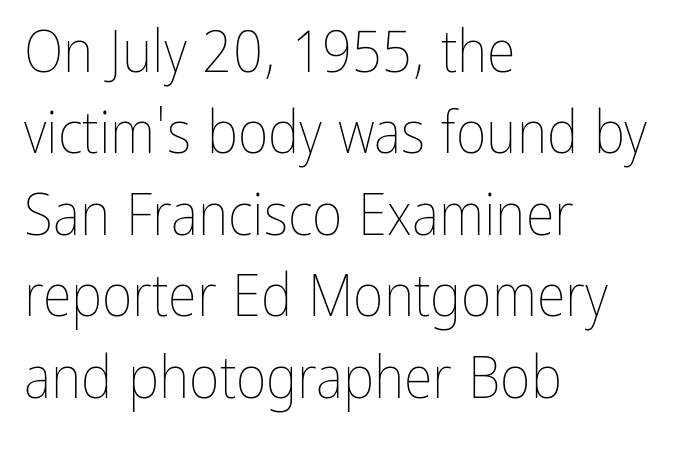
The image shows 59 px thin, condensed type, upright; set left-aligned, normal line spacing (1.38x), normal letter spacing, not underlined; low stroke contrast and a medium x-height.
